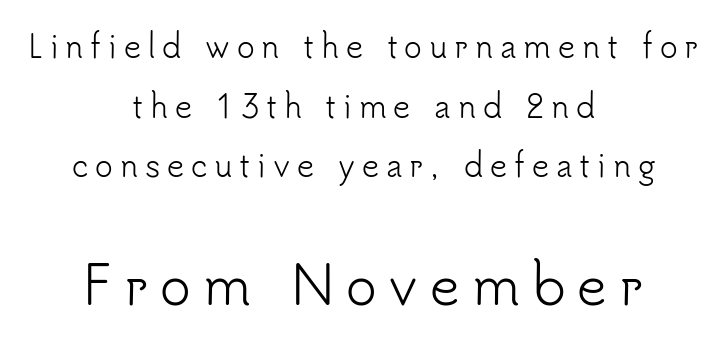
Check the space under the baseline: it is left empty. Glyph-to-glyph distance is far greater than everyday printed text. This sample is center-justified, so both line endings float freely. The later block is typeset at a bigger size than the earlier block. Stroke terminals: plain, sans-serif.
